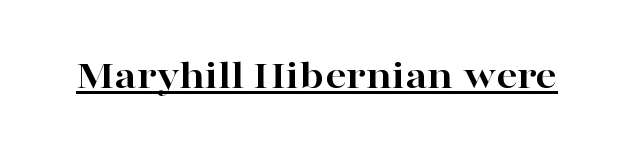
What stands out about the letter spacing? Nothing — it is the standard amount. Each letter's strokes conclude with small projecting serifs. Glance below the letters and you will spot a drawn line. You could not count columns in this text — the font is proportionally spaced.
